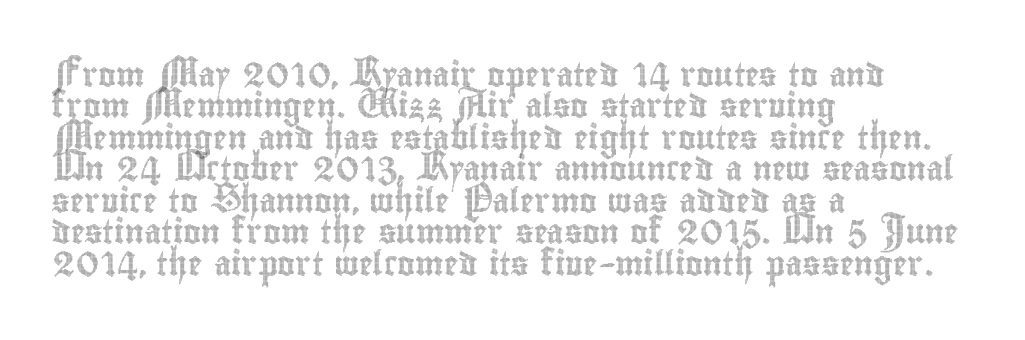
{"italic": "no", "underline": "no", "align": "left", "line_spacing": "normal", "line_spacing_ratio": 1.31, "letter_spacing": "normal", "letter_spacing_em": 0.0, "glyph_px": 24}
